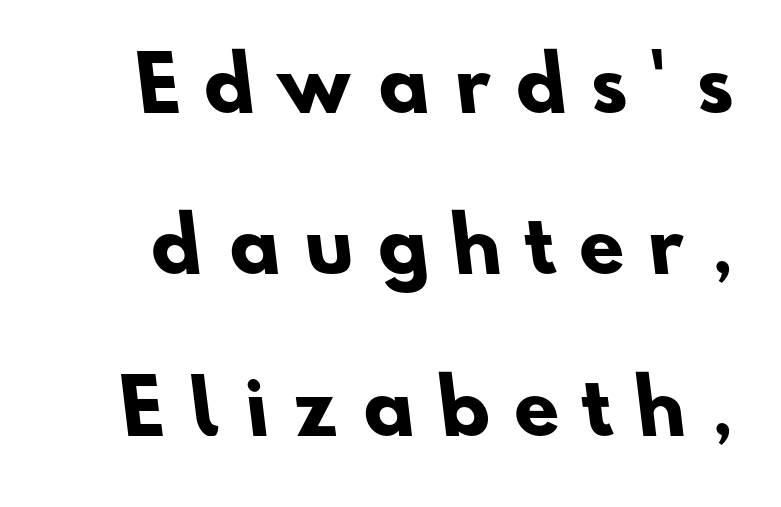
The image shows 73 px heavy sans-serif type; set loose line spacing (2.21x), unusually wide letter spacing (+0.34 em), not underlined; low stroke contrast and a small x-height.
